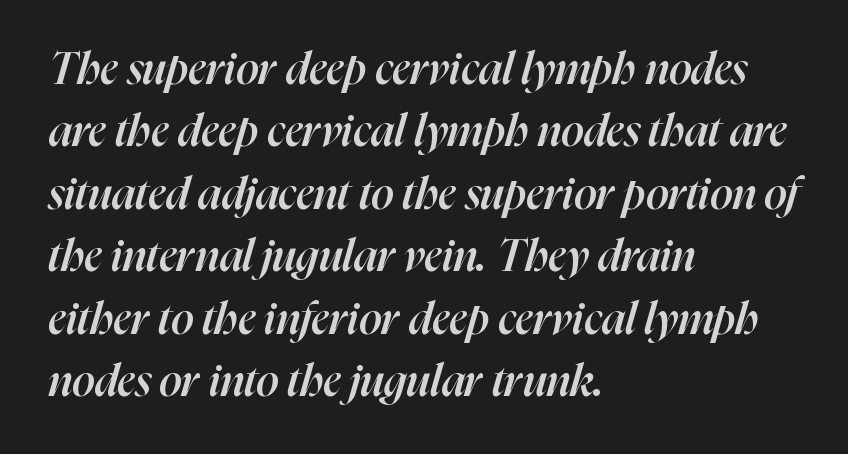
{"italic": "yes", "lean": "right", "slant_degrees": 16, "bold": "semi", "weight": "semibold", "width": "normal", "stroke_contrast": "high", "x_height": "medium", "monospaced": "no", "underline": "no", "align": "left", "line_spacing": "normal", "line_spacing_ratio": 1.42, "letter_spacing": "normal", "letter_spacing_em": 0.0, "glyph_px": 44}
